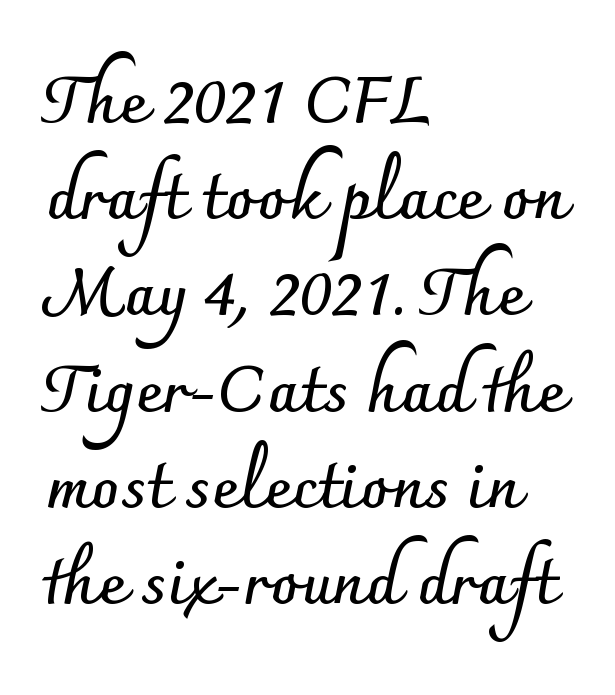
The image shows 65 px semibold sans-serif type; set left-aligned, normal line spacing (1.48x), normal letter spacing, not underlined; low stroke contrast and a small x-height.
